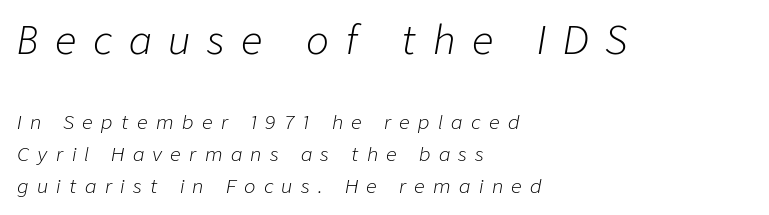
Left-aligned paragraph, ragged on the right. A typesetter would call this proportional, since set widths differ per character. Words appear elongated and porous because spacing is wide. Counters stay open thanks to moderate or lighter strokes.
